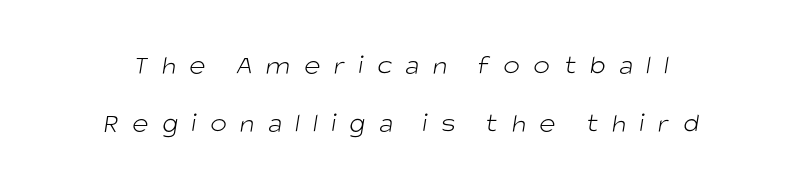
{"serif": "no", "bold": "no", "weight": "light", "width": "normal", "stroke_contrast": "low", "x_height": "large", "monospaced": "no", "underline": "no", "line_spacing": "loose", "line_spacing_ratio": 2.07, "letter_spacing": "wide", "letter_spacing_em": 0.48, "glyph_px": 28}
